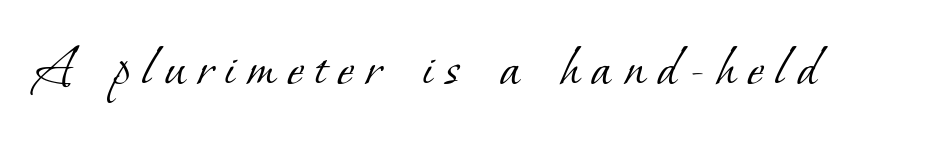
{"serif": "yes", "bold": "no", "weight": "light", "width": "normal", "stroke_contrast": "low", "x_height": "small", "monospaced": "no", "underline": "no", "letter_spacing": "wide", "letter_spacing_em": 0.2, "glyph_px": 61}
